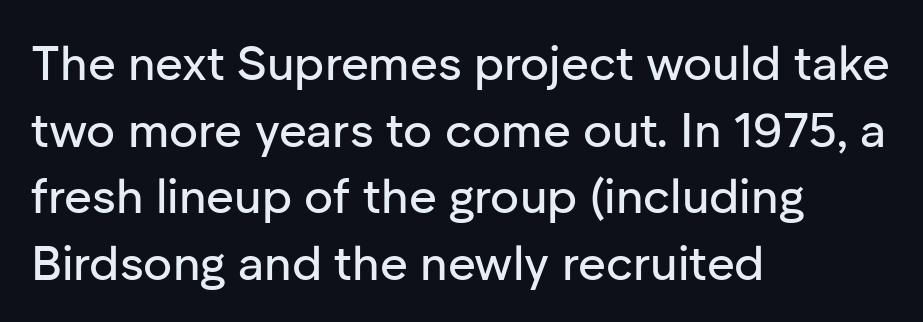
{"serif": "no", "italic": "no", "width": "normal", "stroke_contrast": "low", "x_height": "medium", "monospaced": "no", "underline": "no", "align": "left", "line_spacing": "normal", "line_spacing_ratio": 1.39, "letter_spacing": "normal", "letter_spacing_em": 0.0, "glyph_px": 48}
